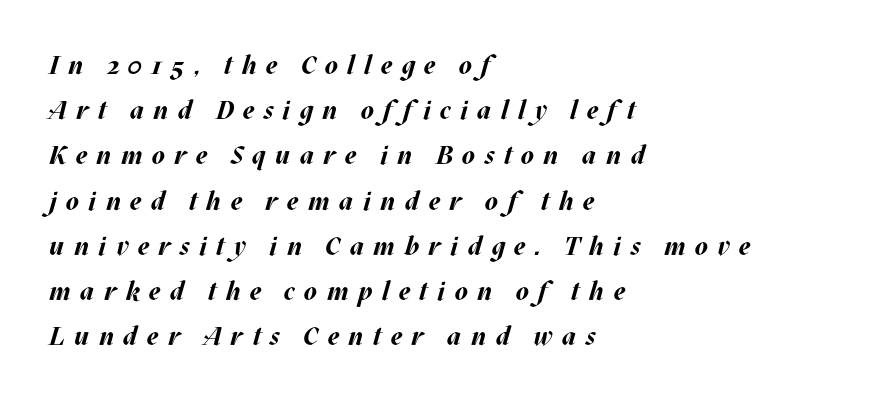
Layout note: lines flush left. The letters are spread apart with noticeably loose tracking. I'd describe the lettering as bold — thick and assertive. Quick note: italic.
